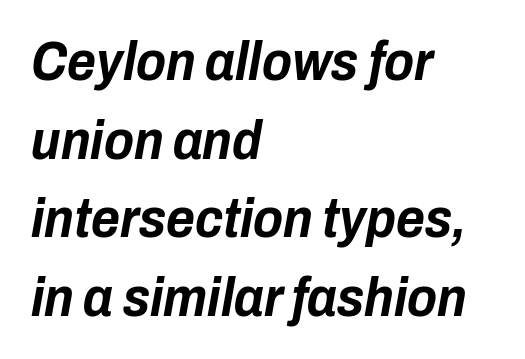
Q: Is the text bold? A: Yes.
Q: Is the text italic (slanted)? A: Yes, it leans right by about 10 degrees.
Q: Is the text underlined? A: No.
Q: How is the paragraph aligned? A: Left-aligned.
Q: Is the spacing between letters normal or unusually wide? A: Normal.
Q: Is the spacing between lines tight, normal or loose? A: Normal.
Q: Width (condensed, normal, or wide)? A: Condensed.
Q: Stroke contrast? A: Low.
Q: x-height? A: Medium.
Q: Monospaced? A: No.
